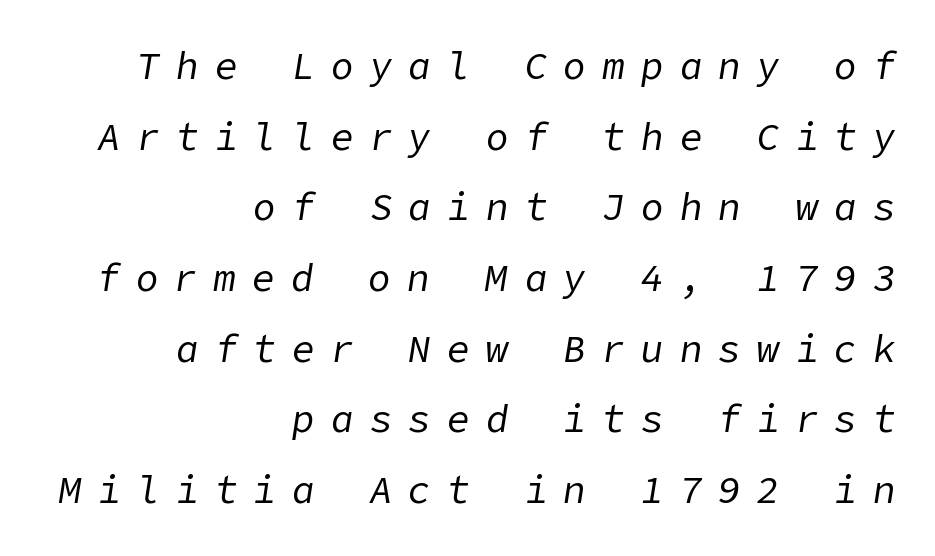
{"italic": "yes", "lean": "right", "slant_degrees": 9, "bold": "no", "weight": "regular", "width": "normal", "stroke_contrast": "low", "x_height": "medium", "underline": "no", "align": "right", "line_spacing_ratio": 1.86, "letter_spacing": "wide", "letter_spacing_em": 0.42, "glyph_px": 38}
